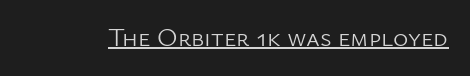
Short note: letters normally spaced. Is this a heavy cut? Hardly; it is regular or lighter. This sample uses an upright cut, with every glyph sitting square on the baseline. Is there an underline? Yes — a line sits under the letters.
